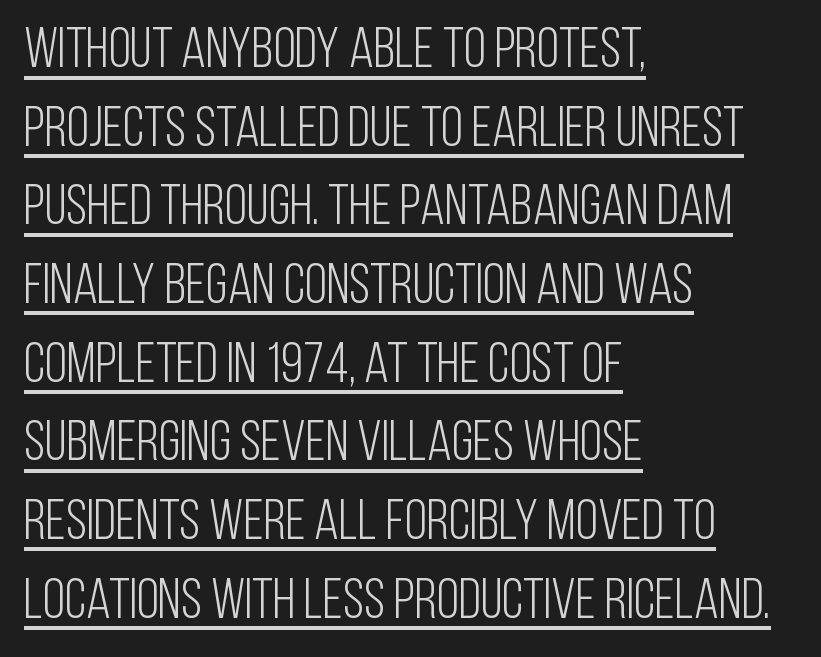
Varying glyph widths throughout — classic text-font behaviour. Beneath each row of characters lies a ruled line. Honestly, the row spacing looks completely unremarkable. What stands out about the letter spacing? Nothing — it is the standard amount.
